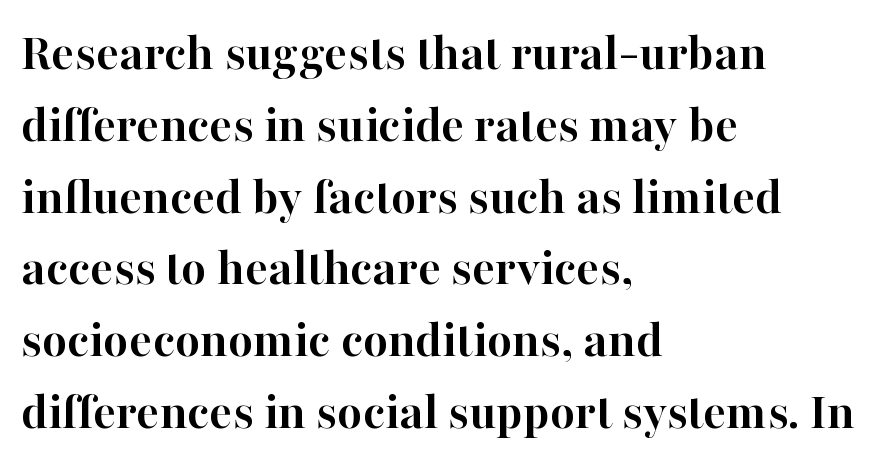
The image shows 54 px semibold serif type, upright; set left-aligned, normal line spacing (1.33x), normal letter spacing, not underlined; high stroke contrast and a medium x-height.
